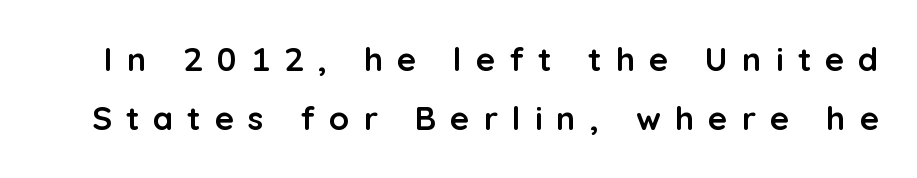
Pretty heavy lettering here — definitely bold. Substantial extra tracking has been applied to these lines. Proportional: the letters do not fall into vertical columns. Examine the stroke ends and you'll find no serifs.
